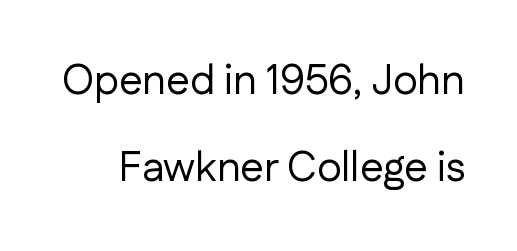
Q: Is the text bold? A: No.
Q: Is the text italic (slanted)? A: No, it is upright.
Q: Is the typeface a serif or a sans-serif typeface? A: Sans-serif.
Q: Is the text underlined? A: No.
Q: Is the spacing between letters normal or unusually wide? A: Normal.
Q: Is the spacing between lines tight, normal or loose? A: Loose.
Q: Width (condensed, normal, or wide)? A: Normal.
Q: Stroke contrast? A: Low.
Q: x-height? A: Medium.
Q: Monospaced? A: No.
